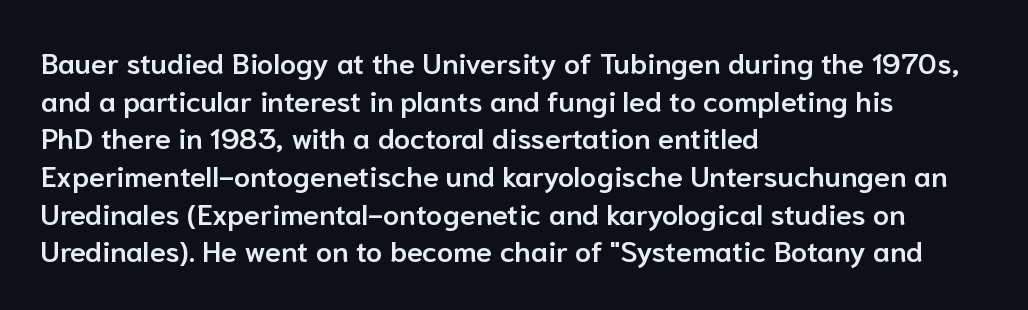
The image shows 29 px semibold sans-serif type, upright; set left-aligned, normal line spacing (1.3x), normal letter spacing, not underlined; low stroke contrast and a medium x-height.
